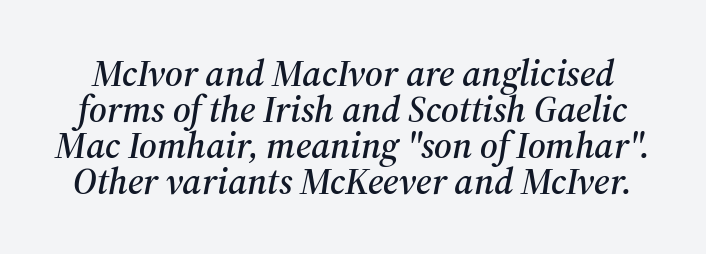
{"serif": "yes", "italic": "yes", "lean": "right", "slant_degrees": 12, "width": "normal", "stroke_contrast": "medium", "x_height": "medium", "monospaced": "no", "underline": "no", "line_spacing": "tight", "line_spacing_ratio": 0.97, "letter_spacing": "normal", "letter_spacing_em": 0.0, "glyph_px": 37}
